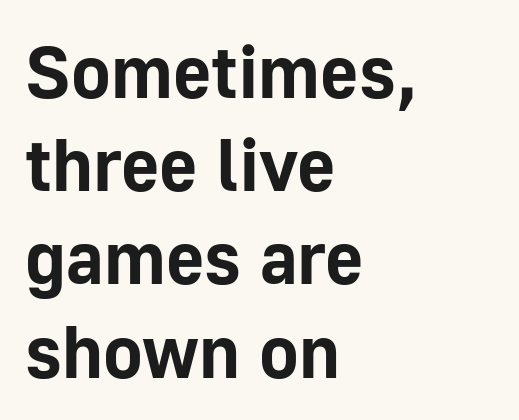
Q: Is the text bold? A: Yes.
Q: Is the text italic (slanted)? A: No, it is upright.
Q: Is the typeface a serif or a sans-serif typeface? A: Sans-serif.
Q: Is the text underlined? A: No.
Q: How is the paragraph aligned? A: Left-aligned.
Q: Is the spacing between letters normal or unusually wide? A: Normal.
Q: Is the spacing between lines tight, normal or loose? A: Normal.
Q: Width (condensed, normal, or wide)? A: Normal.
Q: Stroke contrast? A: Low.
Q: x-height? A: Medium.
Q: Monospaced? A: No.
